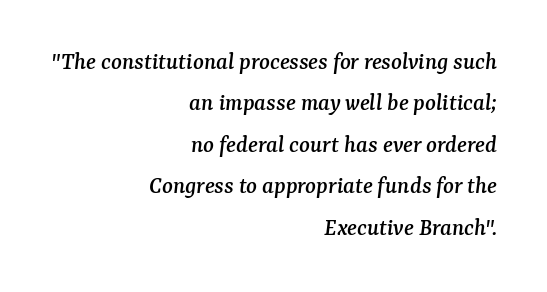
The lines in this sample share a right terminus and differ only in where they begin. The passage shown is not underscored anywhere. This is oblique type, the kind used for emphasis or titles. Here the glyphs are tracked normally, forming tight word shapes. The leading is moderate, giving the passage an even texture.
